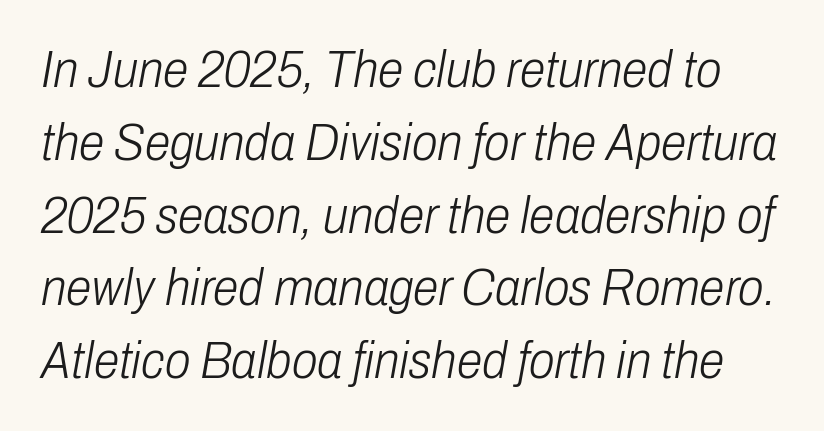
Q: Is the text bold? A: No.
Q: Is the text italic (slanted)? A: Yes, it leans right by about 10 degrees.
Q: Is the text underlined? A: No.
Q: Is the spacing between letters normal or unusually wide? A: Normal.
Q: Is the spacing between lines tight, normal or loose? A: Normal.
Q: Width (condensed, normal, or wide)? A: Condensed.
Q: Stroke contrast? A: Low.
Q: x-height? A: Medium.
Q: Monospaced? A: No.
